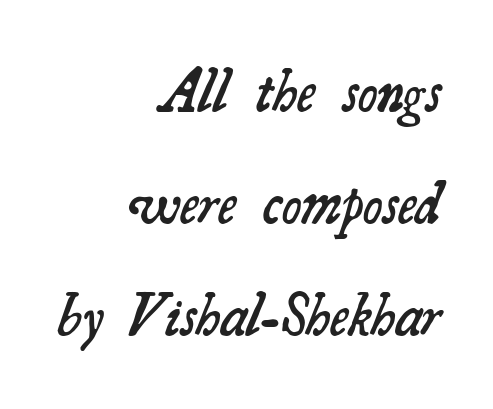
The font is running at a semibold setting, under full bold. The letters sit at their default tracking, neither squeezed nor spread. Airy leading. Do the characters align in a grid? No, the font is proportional.
